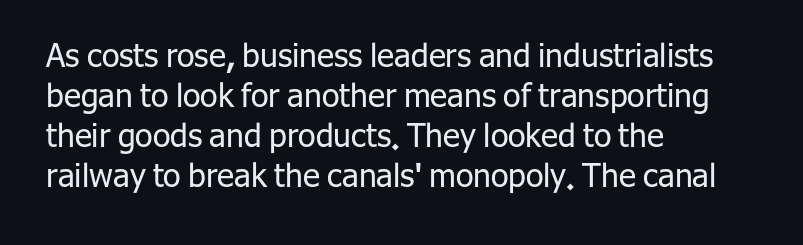
Q: Is the text bold? A: No.
Q: Is the text italic (slanted)? A: No, it is upright.
Q: Is the typeface a serif or a sans-serif typeface? A: Sans-serif.
Q: Is the text underlined? A: No.
Q: How is the paragraph aligned? A: Left-aligned.
Q: Is the spacing between letters normal or unusually wide? A: Normal.
Q: Is the spacing between lines tight, normal or loose? A: Normal.
Q: Width (condensed, normal, or wide)? A: Normal.
Q: Stroke contrast? A: Low.
Q: x-height? A: Medium.
Q: Monospaced? A: No.
